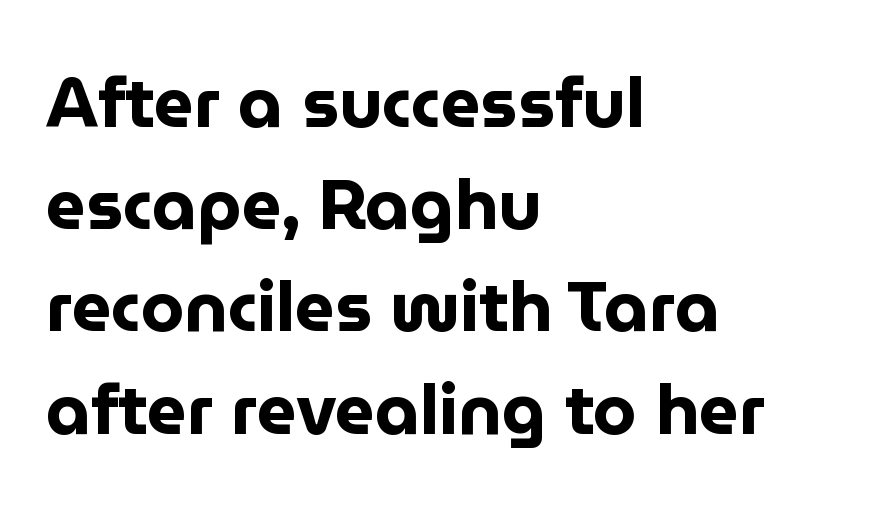
The image shows 70 px bold sans-serif type, upright; set left-aligned, normal line spacing (1.46x), normal letter spacing, not underlined; low stroke contrast and a medium x-height.
